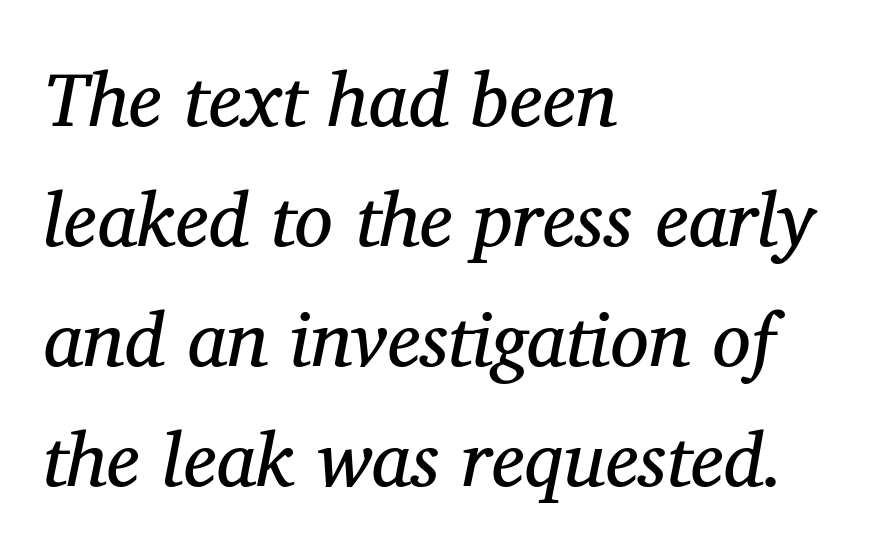
A serif font was chosen for this passage. The passage shown has conventional tracking throughout. The typesetter chose a ragged-right arrangement here. The foot of each line stays bare and open.
